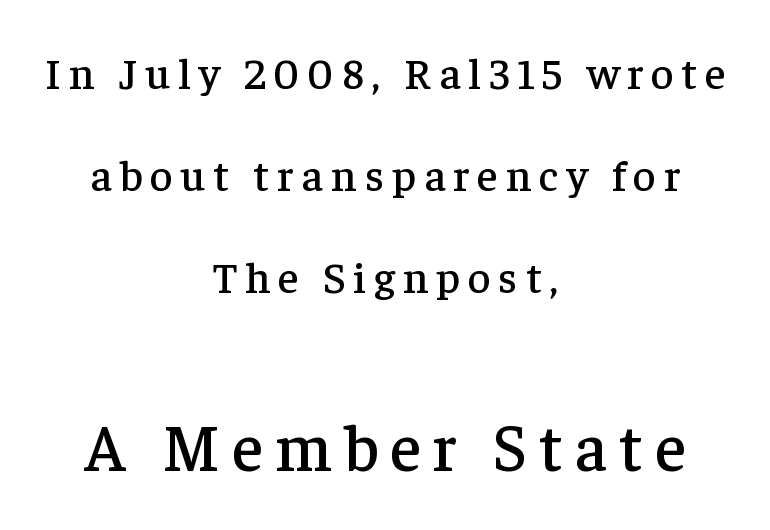
{"serif": "yes", "italic": "no", "width": "normal", "stroke_contrast": "low", "x_height": "medium", "monospaced": "no", "underline": "no", "align": "center", "line_spacing": "loose", "line_spacing_ratio": 2.32, "larger_block": "second", "size_ratio": 1.5, "glyph_px": 66}
